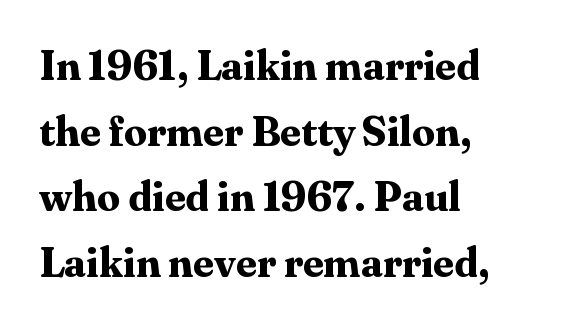
Each glyph is drawn with heavy, bold strokes. Tracking value appears to be zero — textbook default spacing. Vertical spacing — default. Here the designer chose a conventional face with non-uniform glyph widths.
